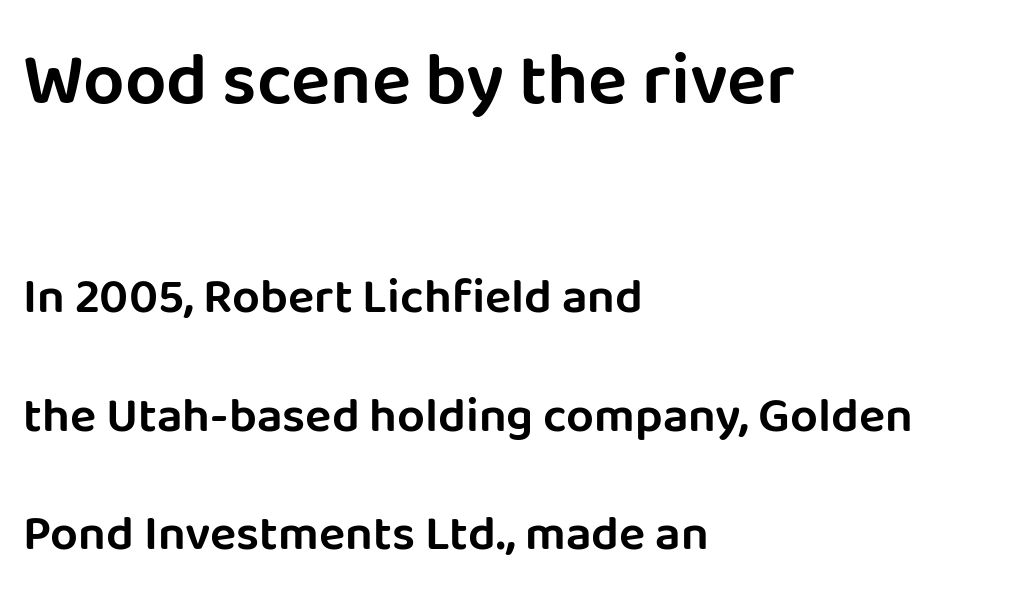
The letters sit at their default tracking, neither squeezed nor spread. These two chunks differ in scale, with the top chunk taking the larger measure. Does the lettering tilt? It doesn't — this is upright. Is this a sans? Yes — the strokes have no serifs.
